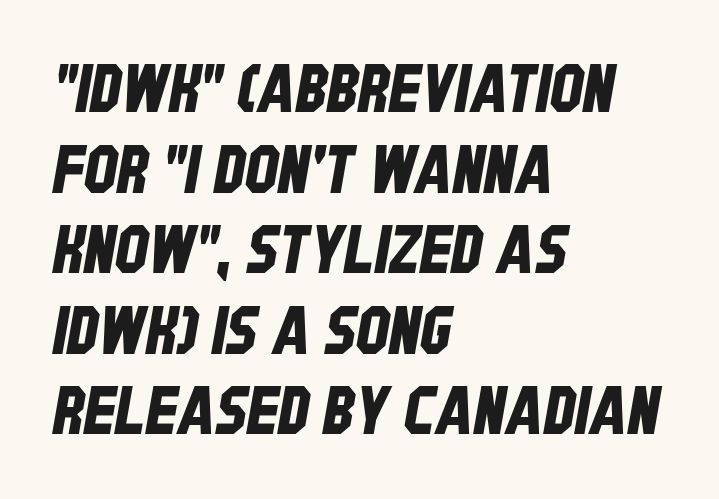
The image shows 66 px condensed sans-serif type; set left-aligned, line spacing 1.22x, normal letter spacing, not underlined; low stroke contrast and a large x-height.
